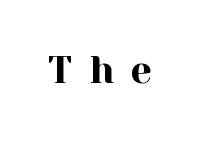
The image shows 38 px serif type, upright; set unusually wide letter spacing (+0.43 em), not underlined; a medium x-height.
